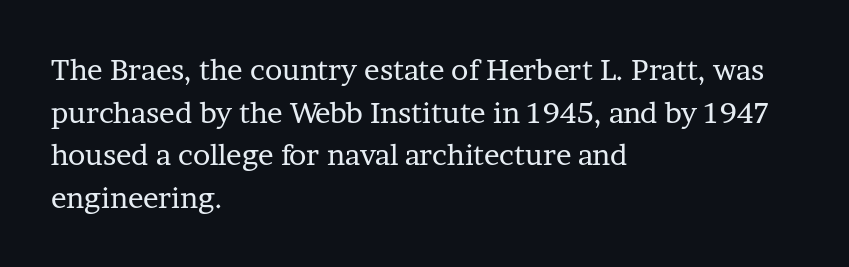
Only glyphs here, with clear space below each row. How would I describe the line gaps? Plain and ordinary. Spacing between characters is what you'd get straight out of the box. The face looks like a standard text weight, possibly lighter. Every stem runs plumb, perpendicular to the baseline. Is this a sans? No — the strokes have serifs.
